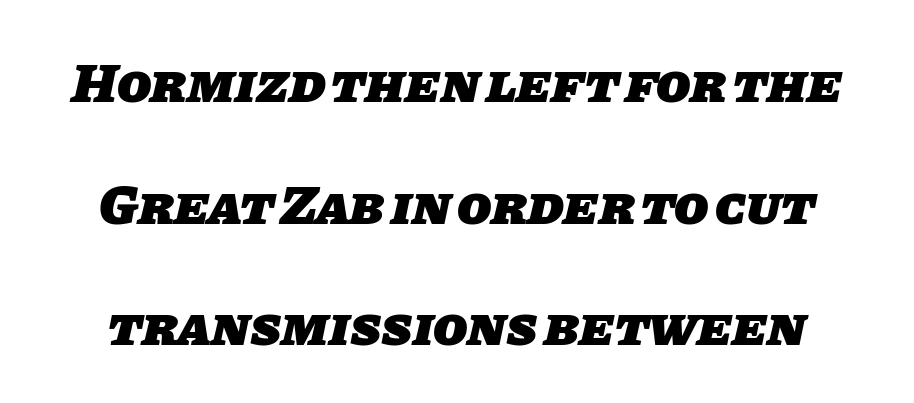
Q: Is the text bold? A: Yes.
Q: Is the typeface a serif or a sans-serif typeface? A: Serif.
Q: Is the text underlined? A: No.
Q: Is the spacing between letters normal or unusually wide? A: Normal.
Q: Is the spacing between lines tight, normal or loose? A: Loose.
Q: Width (condensed, normal, or wide)? A: Normal.
Q: Stroke contrast? A: Low.
Q: x-height? A: Large.
Q: Monospaced? A: No.
